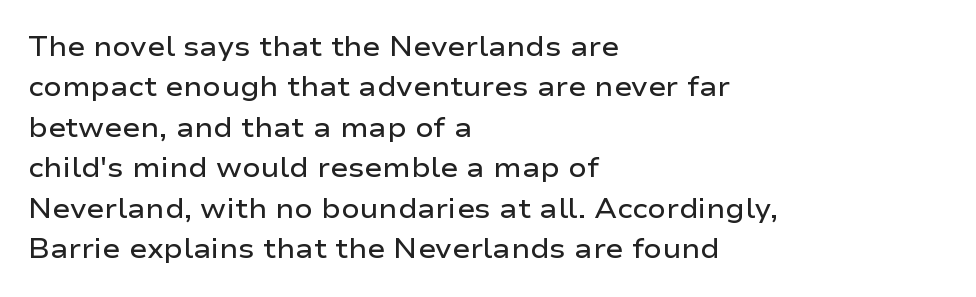
Q: Is the text bold? A: Semi-bold.
Q: Is the text italic (slanted)? A: No, it is upright.
Q: Is the text underlined? A: No.
Q: How is the paragraph aligned? A: Left-aligned.
Q: Is the spacing between letters normal or unusually wide? A: Normal.
Q: Is the spacing between lines tight, normal or loose? A: Normal.
